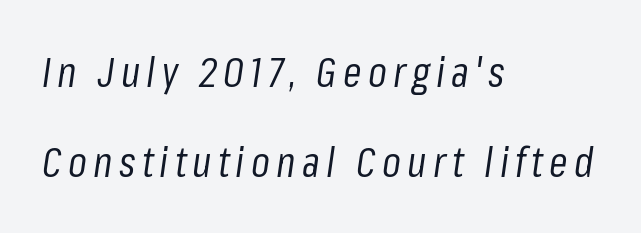
The image shows 42 px regular-weight, condensed type, italic (leaning right); set left-aligned, loose line spacing (2.15x), not underlined; low stroke contrast and a medium x-height.
